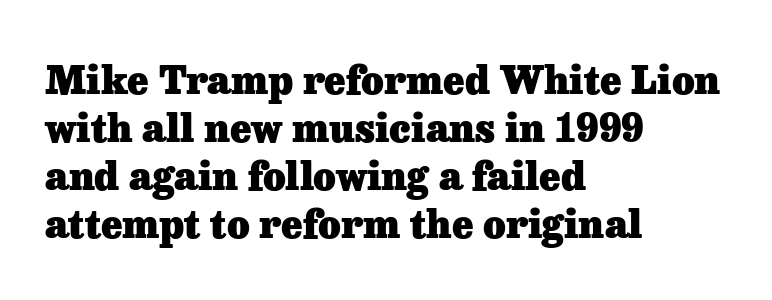
There is no visible air inserted between adjacent glyphs. Nobody drew a line under any word here. The glyphs in this specimen are seriffed. When letters stand straight like this, we call the style roman or upright.
